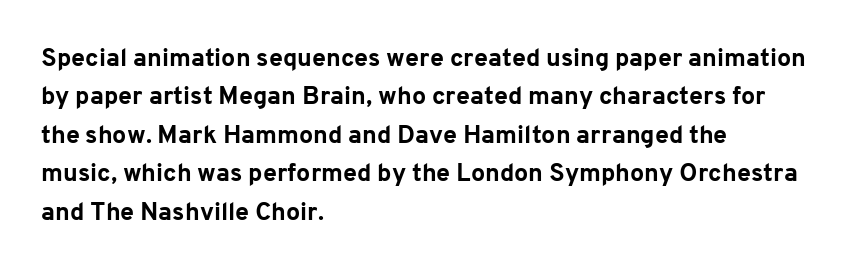
The image shows 25 px bold type, upright; set left-aligned, normal line spacing (1.54x), normal letter spacing, not underlined.
